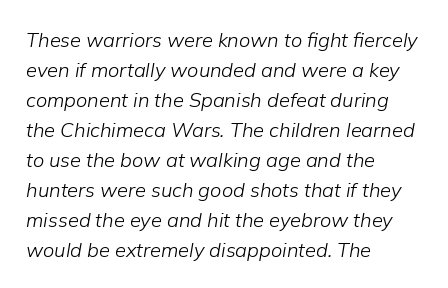
Q: Is the text bold? A: No.
Q: Is the text italic (slanted)? A: Yes, it leans right by about 9 degrees.
Q: Is the text underlined? A: No.
Q: How is the paragraph aligned? A: Left-aligned.
Q: Is the spacing between letters normal or unusually wide? A: Normal.
Q: Is the spacing between lines tight, normal or loose? A: Normal.
